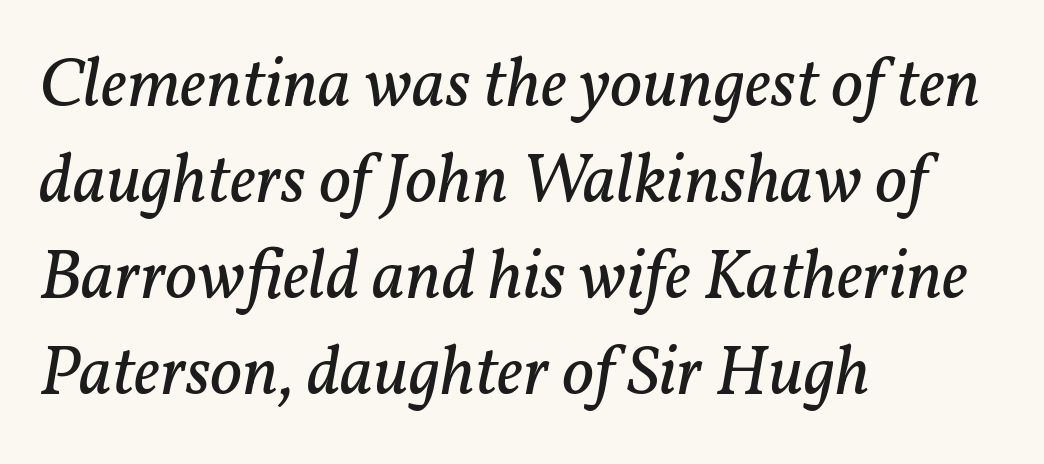
Are there feet on the stems? There are — it's a serif. The letterforms sit at book weight or below. The letterforms sit shoulder to shoulder at normal distance. Think of a printed novel: that variable character pitch is what you see here.
